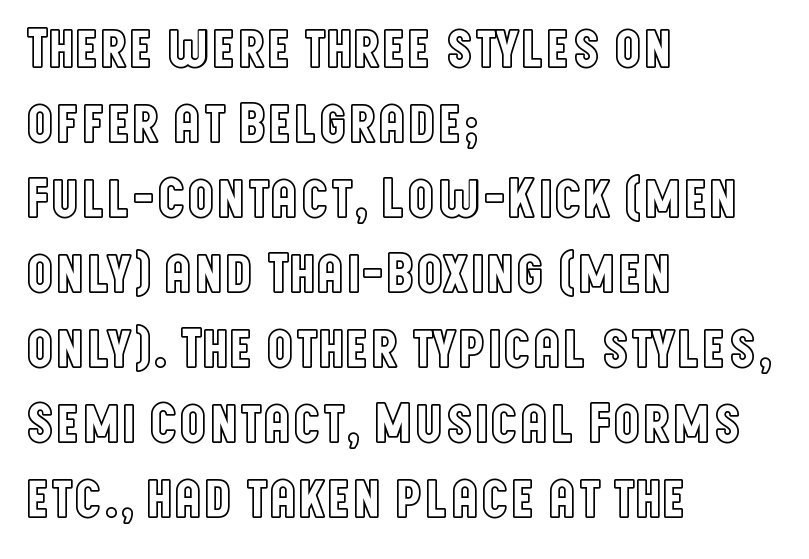
The image shows 56 px condensed type, upright; set left-aligned, normal line spacing (1.34x), normal letter spacing, not underlined; a large x-height.
